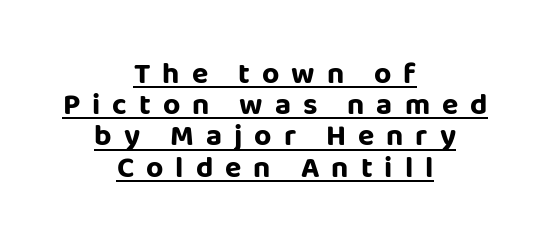
{"serif": "no", "italic": "no", "bold": "yes", "weight": "bold", "width": "normal", "stroke_contrast": "low", "x_height": "large", "monospaced": "no", "underline": "yes", "align": "center", "line_spacing": "tight", "line_spacing_ratio": 1.04, "letter_spacing": "wide", "letter_spacing_em": 0.4, "glyph_px": 30}
